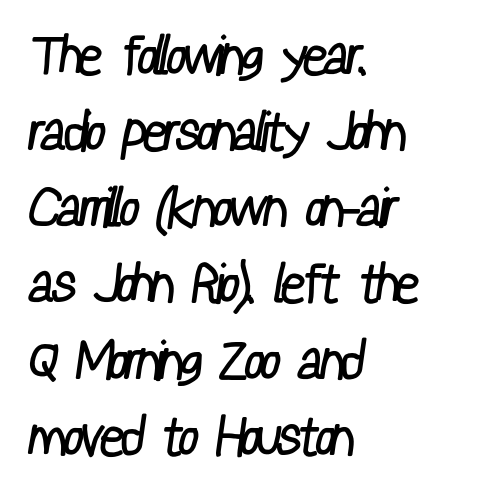
Q: Is the text bold? A: No.
Q: Is the typeface a serif or a sans-serif typeface? A: Sans-serif.
Q: Is the text underlined? A: No.
Q: How is the paragraph aligned? A: Left-aligned.
Q: Is the spacing between letters normal or unusually wide? A: Normal.
Q: Is the spacing between lines tight, normal or loose? A: Normal.
Q: Width (condensed, normal, or wide)? A: Condensed.
Q: Stroke contrast? A: Low.
Q: x-height? A: Medium.
Q: Monospaced? A: No.
